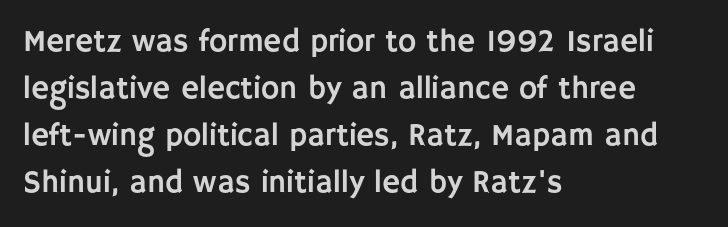
The image shows 31 px sans-serif type, upright; set left-aligned, normal line spacing (1.52x), normal letter spacing, not underlined; low stroke contrast and a large x-height.
